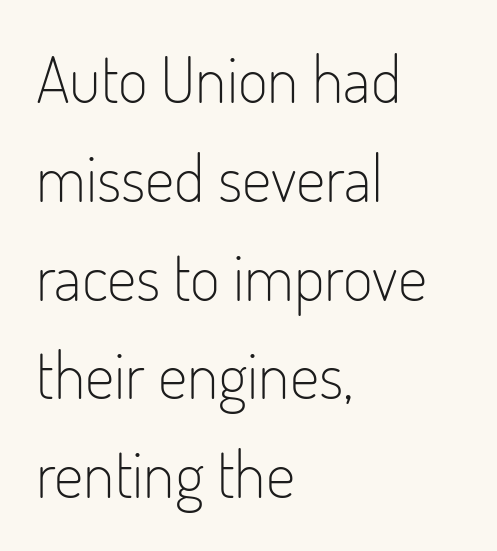
{"serif": "no", "italic": "no", "bold": "no", "weight": "light", "width": "condensed", "stroke_contrast": "low", "x_height": "small", "monospaced": "no", "underline": "no", "align": "left", "line_spacing": "normal", "line_spacing_ratio": 1.52, "letter_spacing": "normal", "letter_spacing_em": 0.0, "glyph_px": 65}
